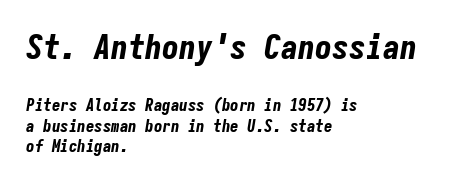
The image shows 34 px bold, condensed type, italic (leaning right), monospaced; set left-aligned, line spacing 1.21x, normal letter spacing, not underlined; the first (top) block is 2.0x larger; low stroke contrast and a medium x-height.
